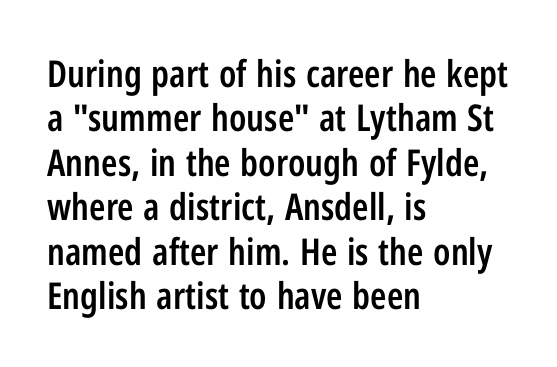
{"serif": "no", "italic": "no", "bold": "semi", "weight": "semibold", "width": "condensed", "stroke_contrast": "low", "x_height": "medium", "monospaced": "no", "underline": "no", "align": "left", "line_spacing_ratio": 1.2, "letter_spacing": "normal", "letter_spacing_em": 0.0, "glyph_px": 37}
